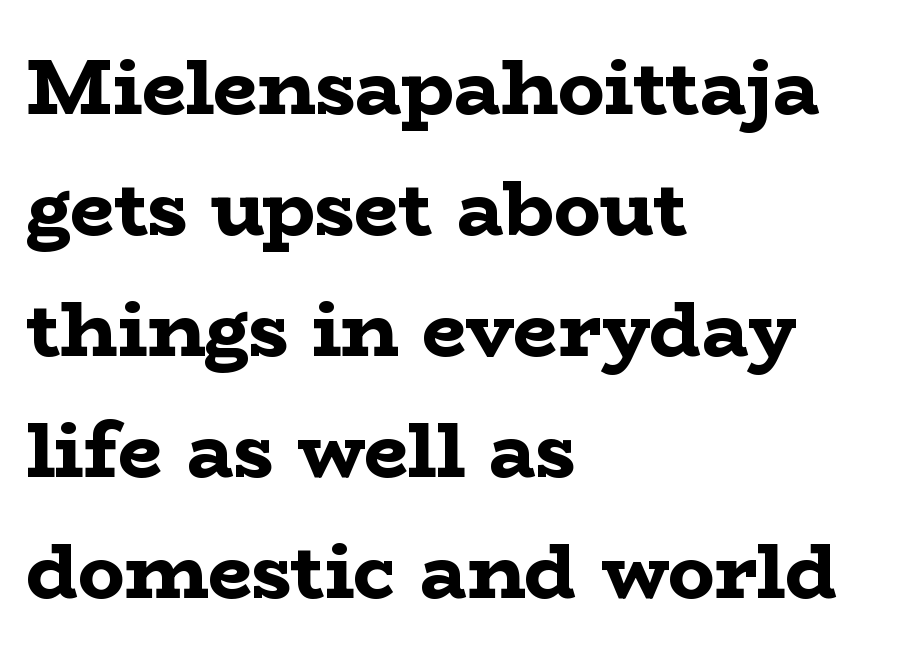
The baseline area is clear. As a designer I'd log this as weight 700, bold. Nothing unusual about the tracking: characters are spaced as the font intends. The passage shown is typeset with a serif family. If you drew a line through each stem, it would be perfectly vertical.
